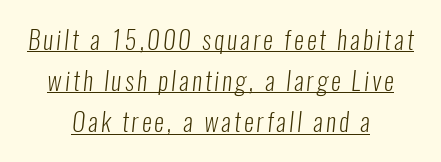
The image shows 25 px text type; set centered, normal line spacing (1.65x), underlined.
